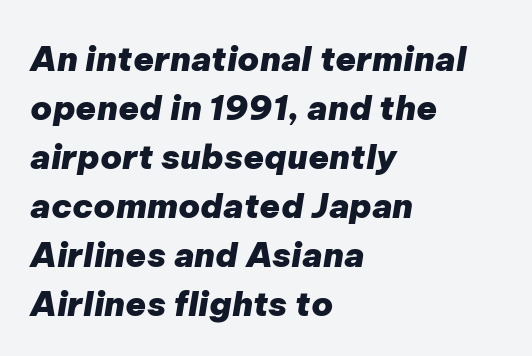
The image shows 34 px heavy type, italic (leaning right); set left-aligned, normal line spacing (1.44x), normal letter spacing, not underlined; low stroke contrast and a medium x-height.
